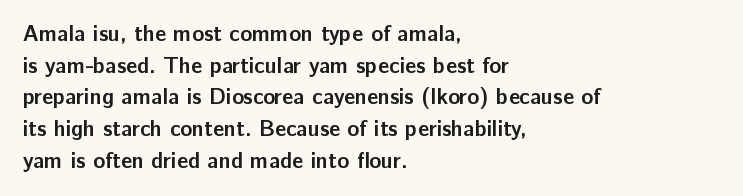
Beneath every word, the page is bare. Successive baselines arrive at the customary interval. It's the straight-up-and-down kind of type. Which margin do the lines hug? The left one — the right edge is uneven. Thick stems and heavy bowls — unmistakably bold.
